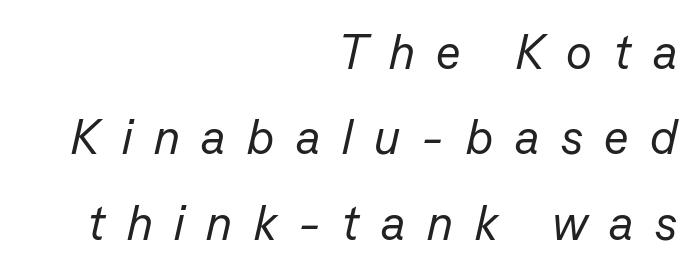
Q: Is the text bold? A: No.
Q: Is the text italic (slanted)? A: Yes, it leans right by about 13 degrees.
Q: Is the text underlined? A: No.
Q: How is the paragraph aligned? A: Right-aligned.
Q: Is the spacing between letters normal or unusually wide? A: Unusually wide.
Q: Width (condensed, normal, or wide)? A: Normal.
Q: Stroke contrast? A: Low.
Q: x-height? A: Medium.
Q: Monospaced? A: No.
